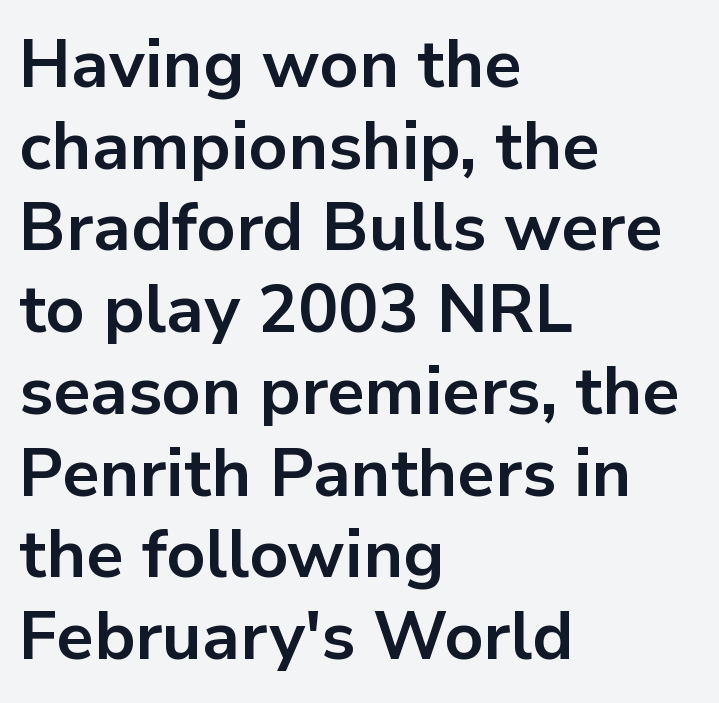
{"serif": "no", "italic": "no", "bold": "yes", "weight": "bold", "width": "normal", "stroke_contrast": "low", "x_height": "medium", "monospaced": "no", "underline": "no", "align": "left", "line_spacing_ratio": 1.22, "letter_spacing": "normal", "letter_spacing_em": 0.0, "glyph_px": 67}
